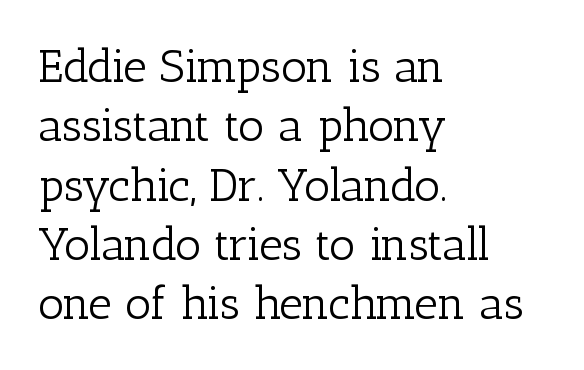
{"serif": "yes", "italic": "no", "bold": "no", "weight": "light", "width": "normal", "stroke_contrast": "low", "x_height": "medium", "monospaced": "no", "underline": "no", "align": "left", "line_spacing": "normal", "line_spacing_ratio": 1.29, "letter_spacing": "normal", "letter_spacing_em": 0.0, "glyph_px": 46}
